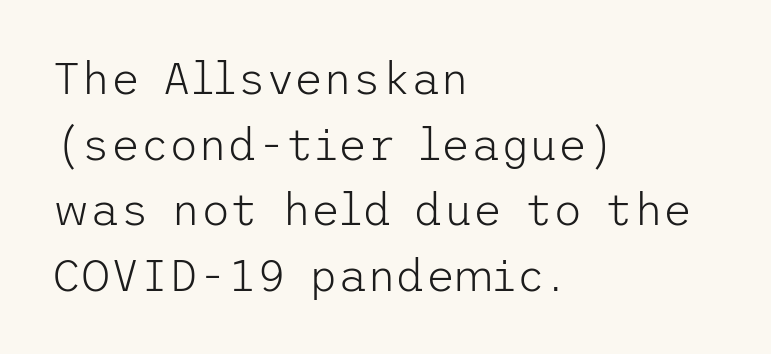
The image shows 45 px light sans-serif type, upright; set left-aligned, normal line spacing (1.46x), normal letter spacing, not underlined; low stroke contrast and a medium x-height.
